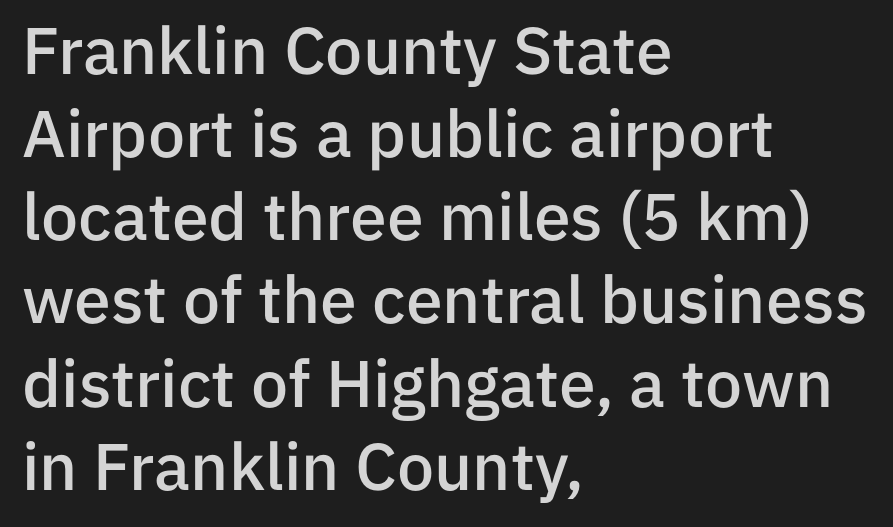
Q: Is the text bold? A: Semi-bold.
Q: Is the text italic (slanted)? A: No, it is upright.
Q: Is the typeface a serif or a sans-serif typeface? A: Sans-serif.
Q: Is the text underlined? A: No.
Q: How is the paragraph aligned? A: Left-aligned.
Q: Is the spacing between letters normal or unusually wide? A: Normal.
Q: Is the spacing between lines tight, normal or loose? A: Normal.
Q: Width (condensed, normal, or wide)? A: Normal.
Q: Stroke contrast? A: Low.
Q: x-height? A: Medium.
Q: Monospaced? A: No.
